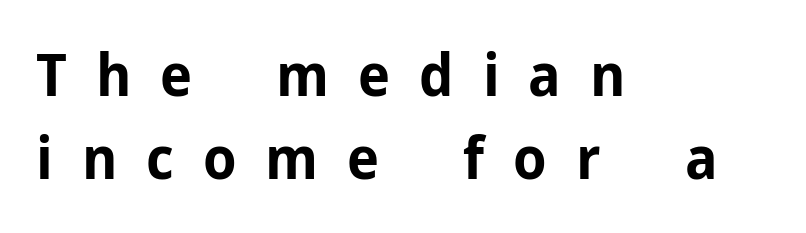
When letters stand straight like this, we call the style roman or upright. The passage shown stacks its lines at a standard gap. The setting favours the left margin, as ordinary paragraphs usually do. Think of a printed novel: that variable character pitch is what you see here. Heft: maximum for text — a bold. Just letters on the line, the space beneath them empty.
